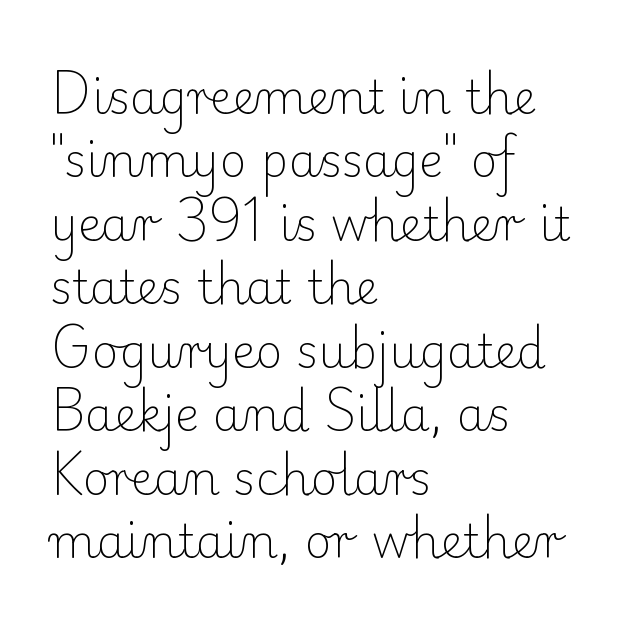
The image shows 46 px light serif type, upright; set left-aligned, normal line spacing (1.38x), normal letter spacing, not underlined; low stroke contrast and a small x-height.
